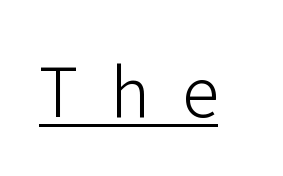
The image shows 67 px light sans-serif type, upright; set unusually wide letter spacing (+0.48 em), underlined; low stroke contrast and a medium x-height.
